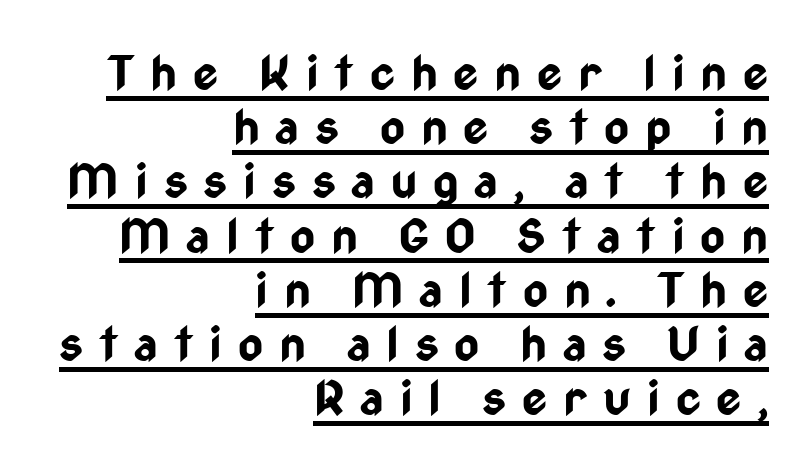
The image shows 48 px bold, condensed sans-serif type, upright; set right-aligned, tight line spacing (1.13x), unusually wide letter spacing (+0.33 em), underlined; low stroke contrast and a medium x-height.
